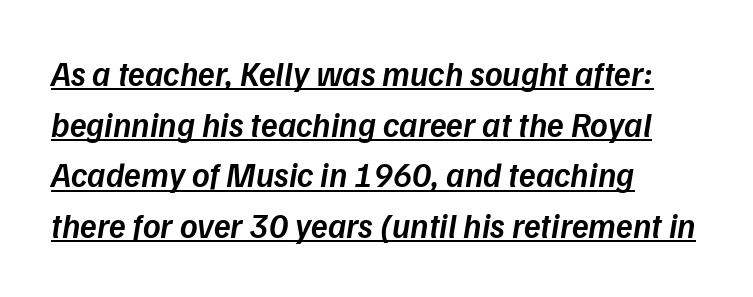
A rule runs beneath these lines of type. The font is running at a semibold setting, under full bold. These lines are rendered in a variable-pitch font. Vertical spacing — default. The setting favours the left margin, as ordinary paragraphs usually do. Does the lettering tilt? It does — this is italic.
